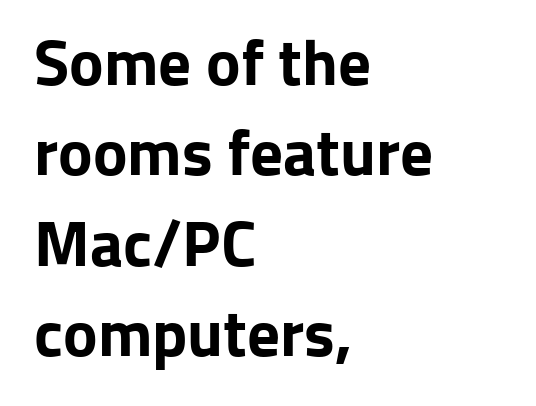
{"serif": "no", "italic": "no", "bold": "yes", "weight": "bold", "width": "normal", "stroke_contrast": "low", "x_height": "medium", "monospaced": "no", "underline": "no", "align": "left", "line_spacing": "normal", "line_spacing_ratio": 1.39, "letter_spacing": "normal", "letter_spacing_em": 0.0, "glyph_px": 65}
